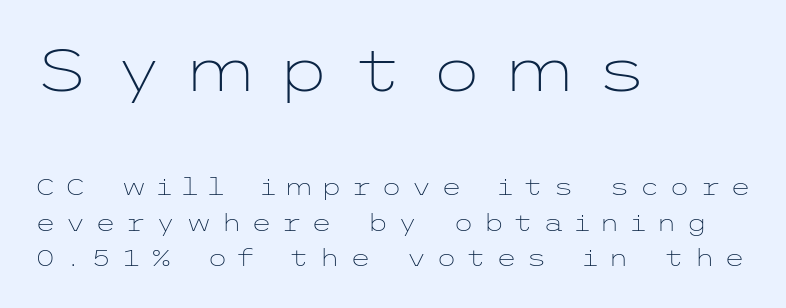
Q: Is the text bold? A: No.
Q: Is the text italic (slanted)? A: No, it is upright.
Q: Is the typeface a serif or a sans-serif typeface? A: Sans-serif.
Q: Is the text underlined? A: No.
Q: How is the paragraph aligned? A: Left-aligned.
Q: Is the spacing between letters normal or unusually wide? A: Unusually wide.
Q: Is the spacing between lines tight, normal or loose? A: Normal.
Q: Which block of text is set in a larger size, the first (top) or the second (bottom)? A: The first (top) one.
Q: Width (condensed, normal, or wide)? A: Wide.
Q: Stroke contrast? A: Low.
Q: x-height? A: Medium.
